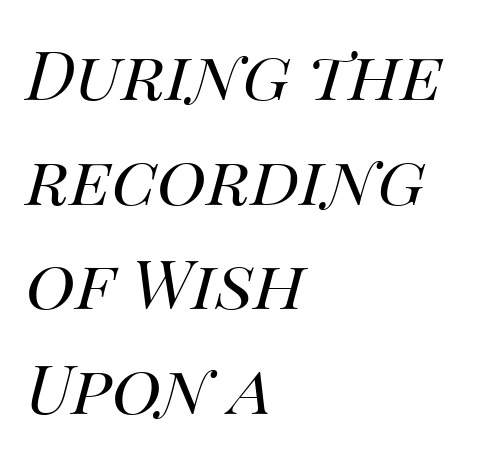
The image shows 68 px regular-weight type, italic (leaning right); set left-aligned, normal line spacing (1.54x), normal letter spacing, not underlined; medium stroke contrast and a large x-height.
